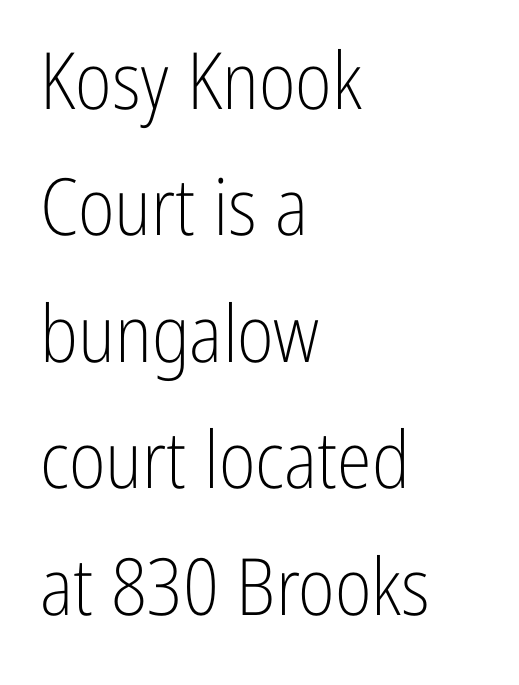
The image shows 79 px light, condensed sans-serif type, upright; set left-aligned, normal line spacing (1.6x), normal letter spacing, not underlined; low stroke contrast and a medium x-height.
